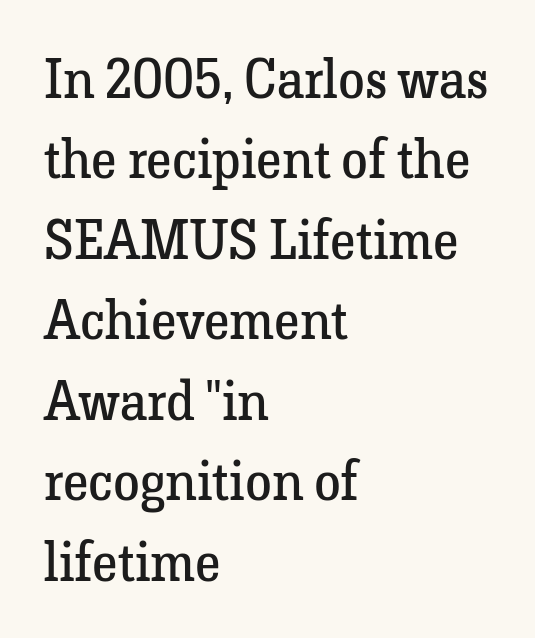
{"serif": "yes", "italic": "no", "bold": "no", "weight": "regular", "width": "normal", "stroke_contrast": "low", "x_height": "medium", "monospaced": "no", "underline": "no", "align": "left", "line_spacing": "normal", "line_spacing_ratio": 1.49, "letter_spacing": "normal", "letter_spacing_em": 0.0, "glyph_px": 54}
